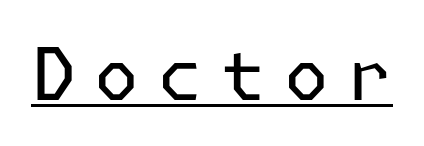
The image shows 72 px regular-weight sans-serif type, upright; set unusually wide letter spacing (+0.26 em), underlined; low stroke contrast and a medium x-height.
